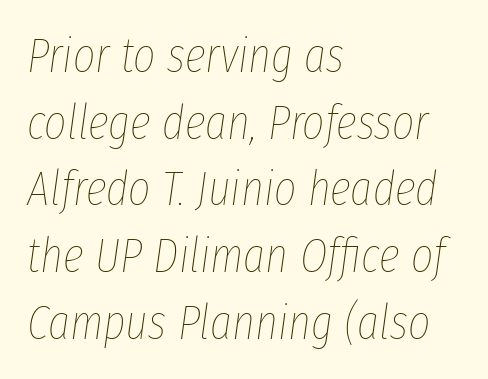
The image shows 48 px thin, condensed type, italic (leaning right); set left-aligned, normal line spacing (1.39x), normal letter spacing, not underlined; low stroke contrast and a medium x-height.
